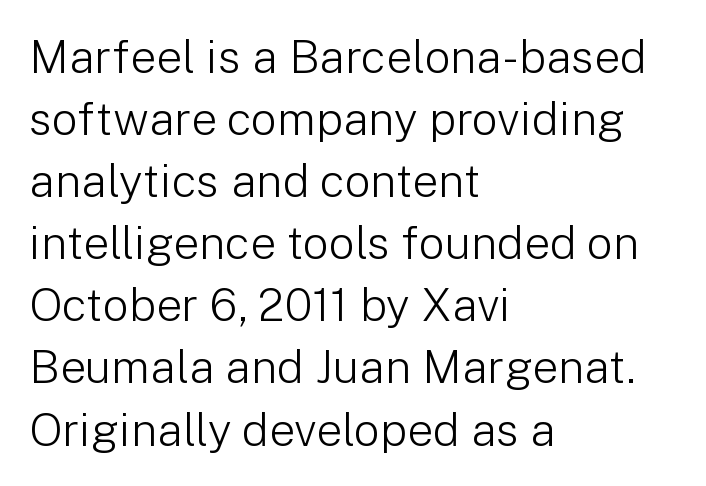
Q: Is the text bold? A: No.
Q: Is the text italic (slanted)? A: No, it is upright.
Q: Is the typeface a serif or a sans-serif typeface? A: Sans-serif.
Q: Is the text underlined? A: No.
Q: How is the paragraph aligned? A: Left-aligned.
Q: Is the spacing between letters normal or unusually wide? A: Normal.
Q: Is the spacing between lines tight, normal or loose? A: Normal.
Q: Width (condensed, normal, or wide)? A: Normal.
Q: Stroke contrast? A: Low.
Q: x-height? A: Medium.
Q: Monospaced? A: No.
